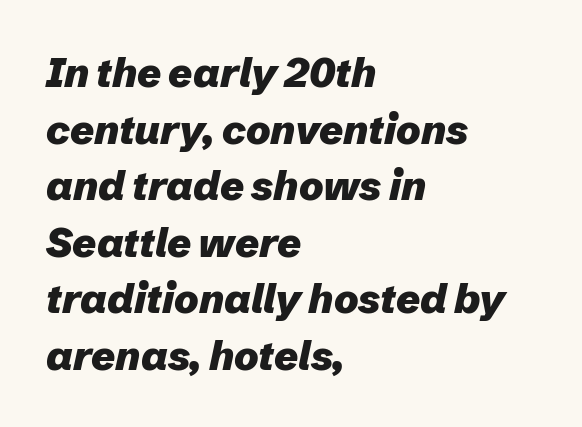
Each letter keeps its own natural width here, so spacing adapts to shape. Descenders are the only things crossing below the line. Observe the lean: these are italic letterforms. Each glyph is drawn with heavy, bold strokes.
